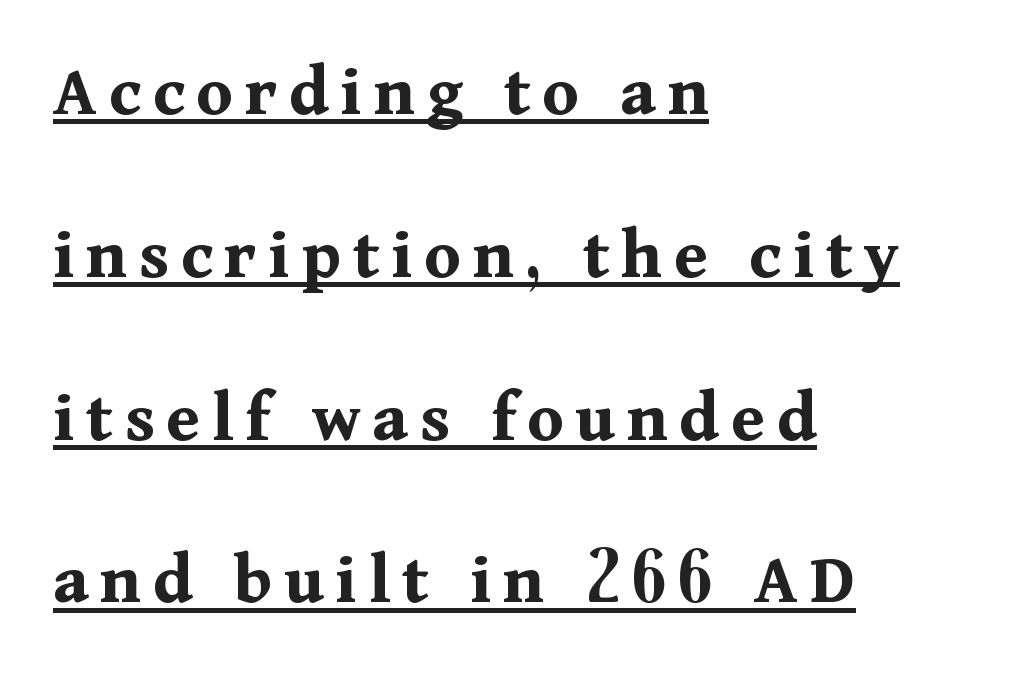
{"serif": "yes", "italic": "no", "bold": "yes", "weight": "bold", "width": "normal", "stroke_contrast": "medium", "x_height": "medium", "monospaced": "no", "underline": "yes", "align": "left", "line_spacing": "loose", "line_spacing_ratio": 2.2, "glyph_px": 74}
